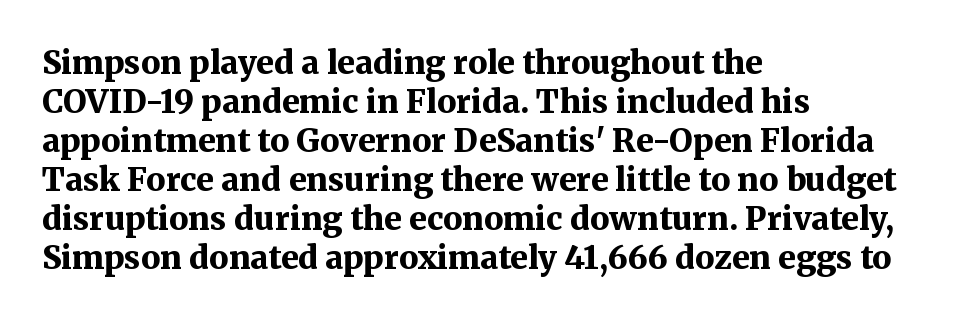
Q: Is the text bold? A: Yes.
Q: Is the text italic (slanted)? A: No, it is upright.
Q: Is the typeface a serif or a sans-serif typeface? A: Serif.
Q: Is the text underlined? A: No.
Q: How is the paragraph aligned? A: Left-aligned.
Q: Is the spacing between letters normal or unusually wide? A: Normal.
Q: Width (condensed, normal, or wide)? A: Normal.
Q: Stroke contrast? A: Medium.
Q: x-height? A: Medium.
Q: Monospaced? A: No.
